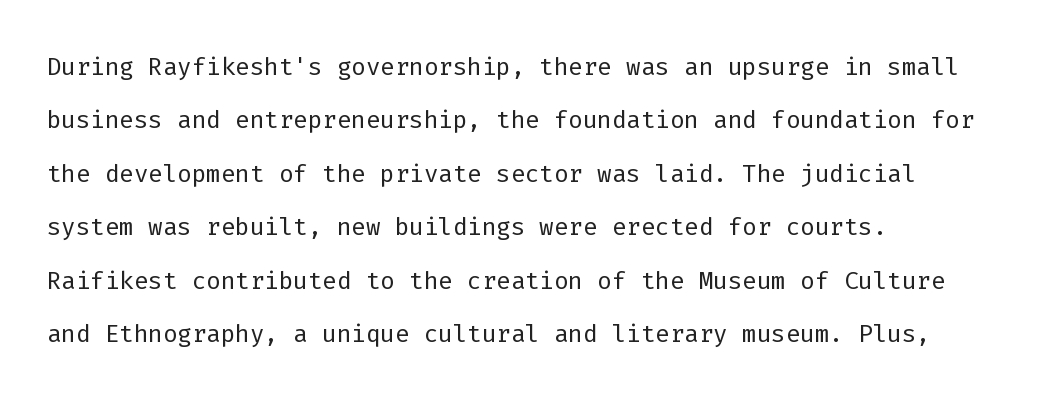
{"serif": "no", "italic": "no", "bold": "no", "weight": "light", "width": "normal", "stroke_contrast": "low", "x_height": "medium", "monospaced": "yes", "underline": "no", "align": "left", "line_spacing": "normal", "line_spacing_ratio": 1.57, "letter_spacing": "normal", "letter_spacing_em": 0.0, "glyph_px": 34}
